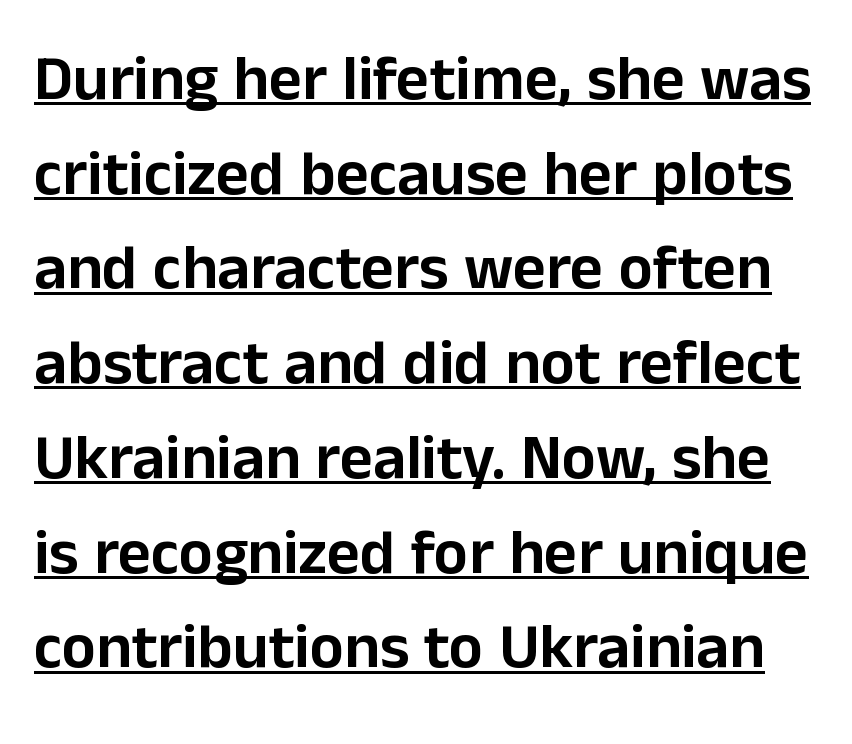
The image shows 64 px sans-serif type, upright; set normal line spacing (1.48x), normal letter spacing, underlined; low stroke contrast and a medium x-height.
